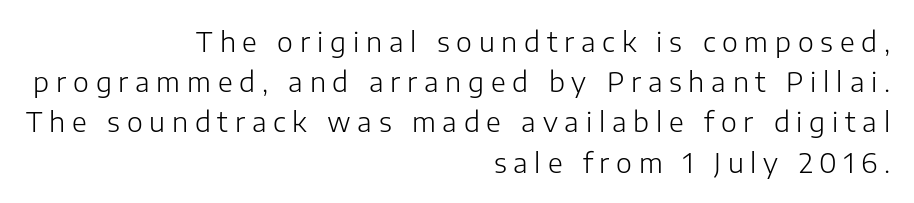
The image shows 27 px text type, upright; set right-aligned, normal line spacing (1.49x), unusually wide letter spacing (+0.25 em), not underlined.
